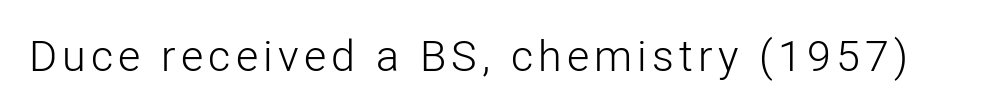
The image shows 43 px light sans-serif type, upright; set not underlined; low stroke contrast and a medium x-height.
